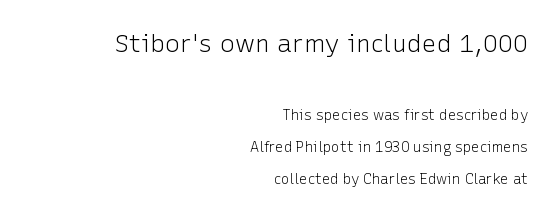
Stems here are at most as thick as an everyday book face. Underline: absent. Line ends are locked; line starts wander. Do the letters lean? They stand straight. Notice the wide empty band between every row — that's loose leading.
